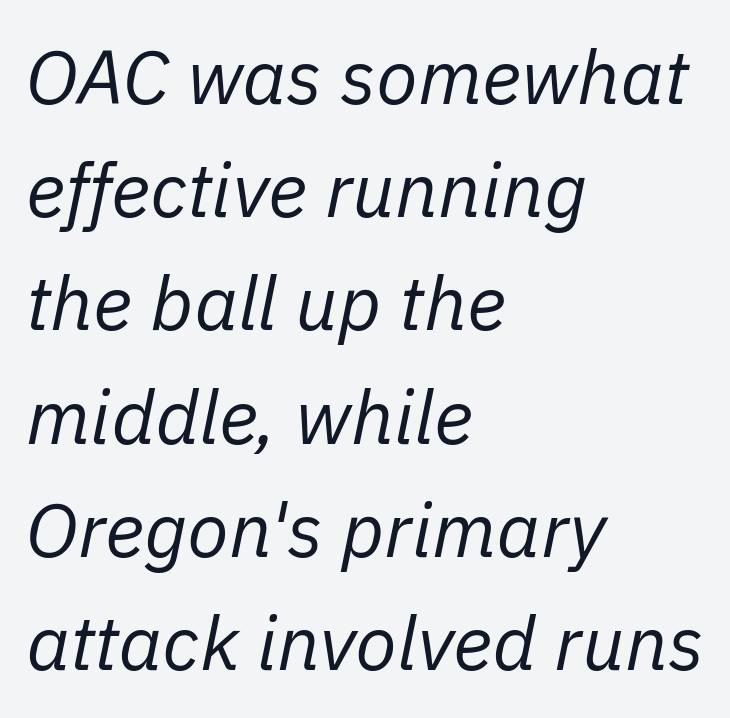
{"italic": "yes", "lean": "right", "slant_degrees": 11, "bold": "no", "weight": "regular", "width": "normal", "stroke_contrast": "low", "x_height": "medium", "monospaced": "no", "underline": "no", "align": "left", "line_spacing": "normal", "line_spacing_ratio": 1.49, "letter_spacing": "normal", "letter_spacing_em": 0.0, "glyph_px": 76}
